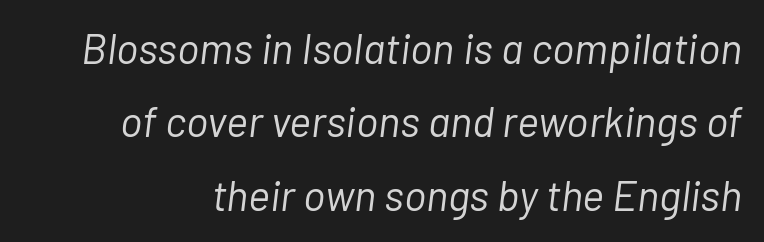
{"italic": "yes", "lean": "right", "slant_degrees": 7, "bold": "no", "weight": "light", "width": "normal", "stroke_contrast": "low", "x_height": "medium", "monospaced": "no", "underline": "no", "line_spacing_ratio": 1.75, "letter_spacing": "normal", "letter_spacing_em": 0.0, "glyph_px": 42}
